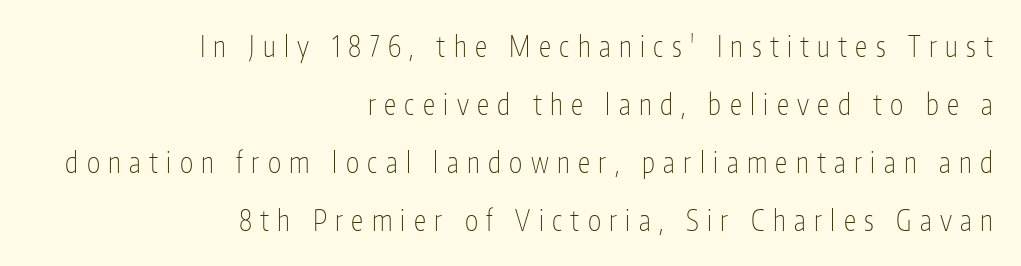
Weight: in the light-to-regular range. I'd call this a sans setting — the letters go barefoot. Posture: vertical. Descender tails drop into unmarked territory. Is the block centered? No — it sits flush against the right margin. What's the leading like? Stretched, with rows far apart.
